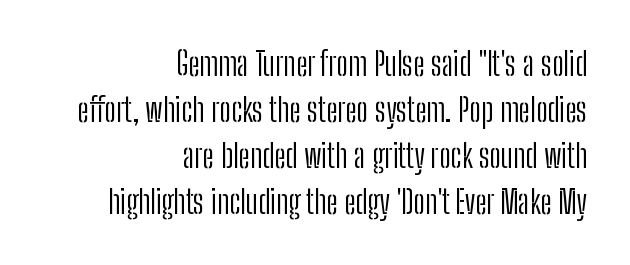
Summary of weight: not heavy and not bold. Spacing verdict: proportional, widths tailored to each character. One glance says typical: line gaps are just what's usual. Has an underline been added? It has not.
